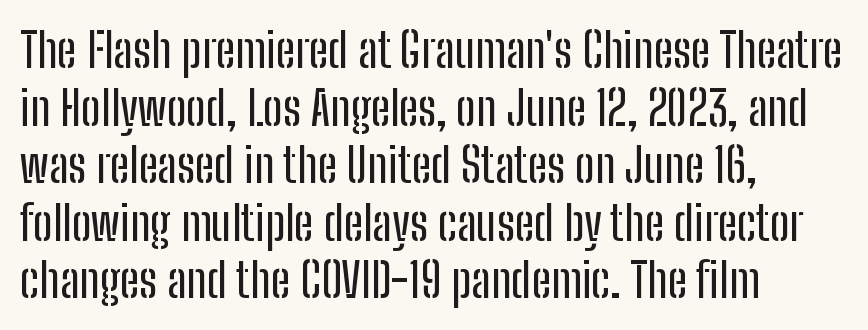
The image shows 48 px condensed sans-serif type, upright; set left-aligned, line spacing 1.2x, normal letter spacing, not underlined; low stroke contrast and a medium x-height.
